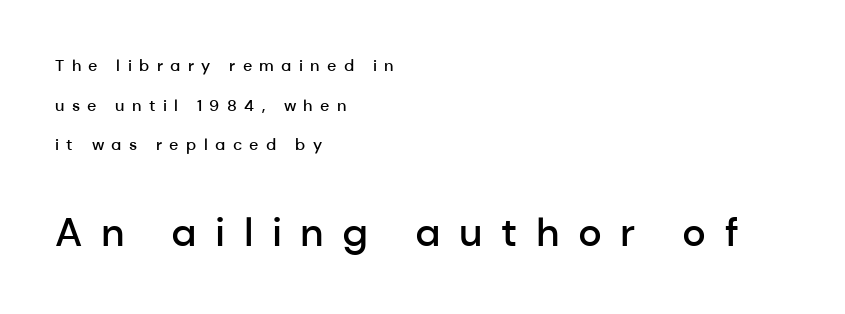
The image shows 40 px semibold sans-serif type, upright; set left-aligned, loose line spacing (2.47x), unusually wide letter spacing (+0.46 em), not underlined; the second (bottom) block is 2.5x larger; low stroke contrast and a medium x-height.
